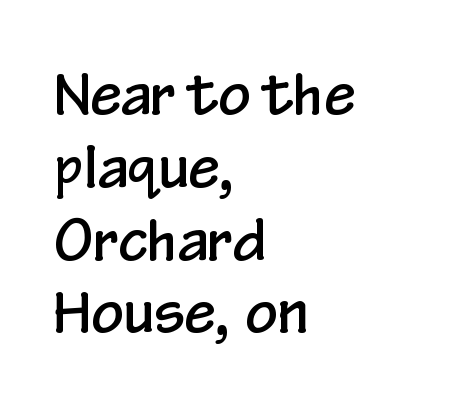
Character widths vary here, with narrow letters taking less room than wide ones. The zone under the glyphs is completely vacant. Quick note: interline space is typical. Glyph-to-glyph distance matches everyday printed text. Notice how the stems are strictly vertical — no italics here. A sans-serif font was chosen for this passage.
